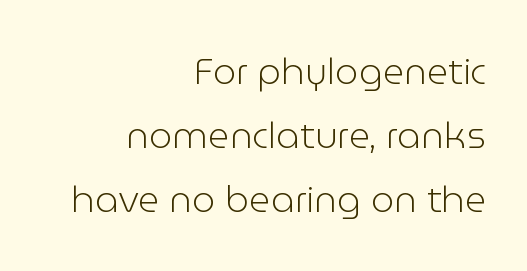
{"serif": "no", "italic": "no", "bold": "no", "weight": "light", "width": "normal", "stroke_contrast": "low", "x_height": "medium", "monospaced": "no", "underline": "no", "align": "right", "line_spacing_ratio": 1.73, "letter_spacing": "normal", "letter_spacing_em": 0.0, "glyph_px": 37}
